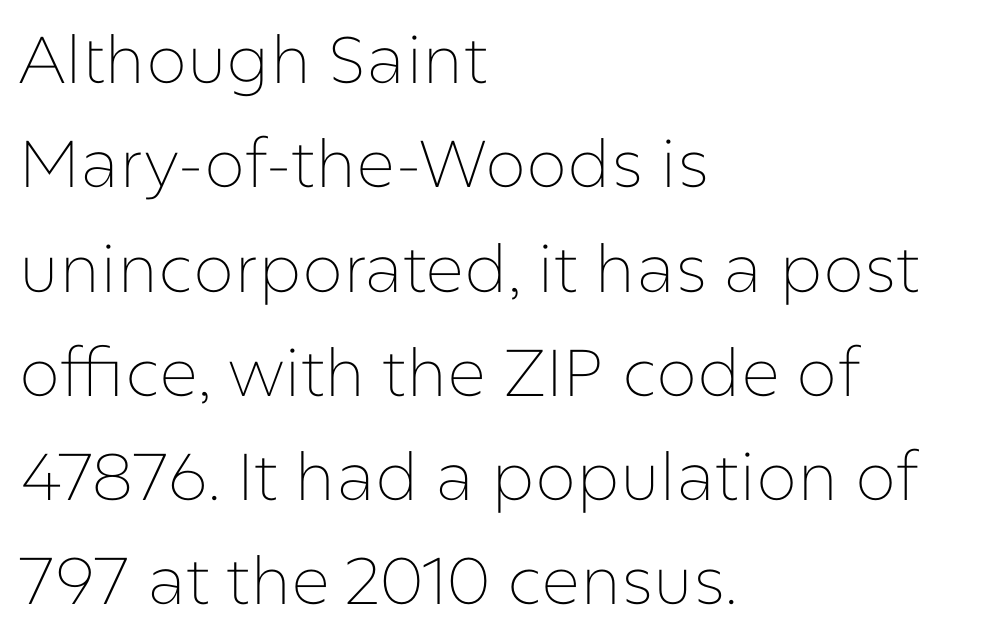
The letterforms sit at book weight or below. Standard letterfit; no display-style spreading of the glyphs. The font's upright variant was chosen for this text. These lines are composed in type without serifs.
